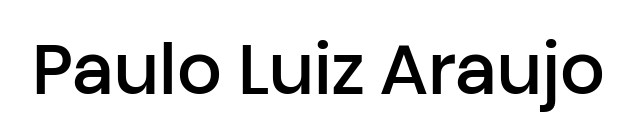
The image shows 70 px semibold sans-serif type, upright; set normal letter spacing, not underlined; low stroke contrast and a medium x-height.
